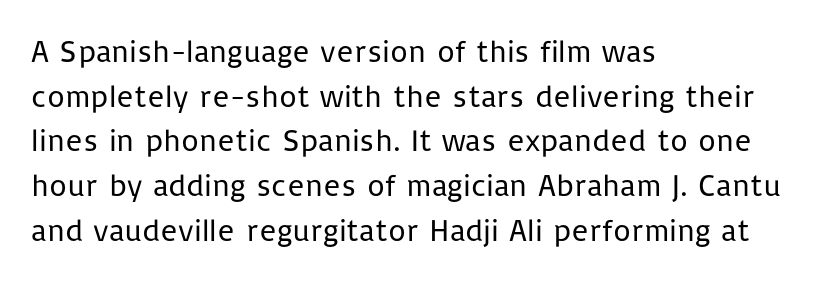
{"serif": "no", "italic": "no", "bold": "no", "weight": "regular", "width": "normal", "stroke_contrast": "low", "x_height": "medium", "monospaced": "no", "underline": "no", "align": "left", "line_spacing": "normal", "line_spacing_ratio": 1.44, "letter_spacing": "normal", "letter_spacing_em": 0.0, "glyph_px": 31}
